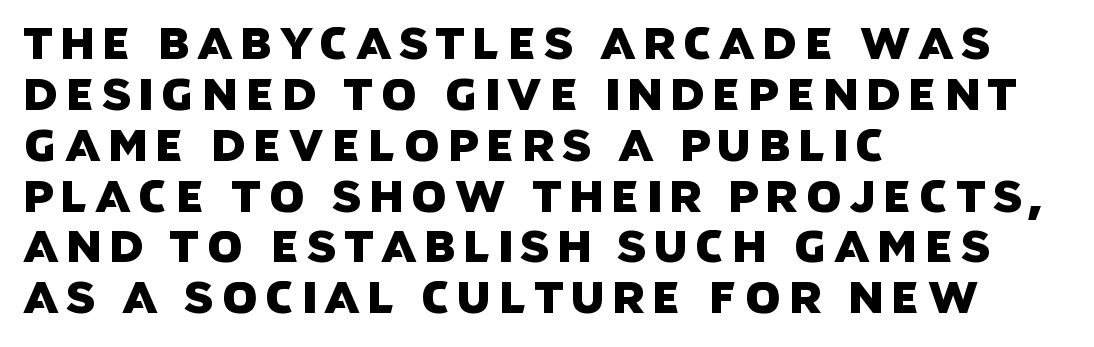
The image shows 45 px sans-serif type; set left-aligned, tight line spacing (1.13x), not underlined; low stroke contrast and a large x-height.
